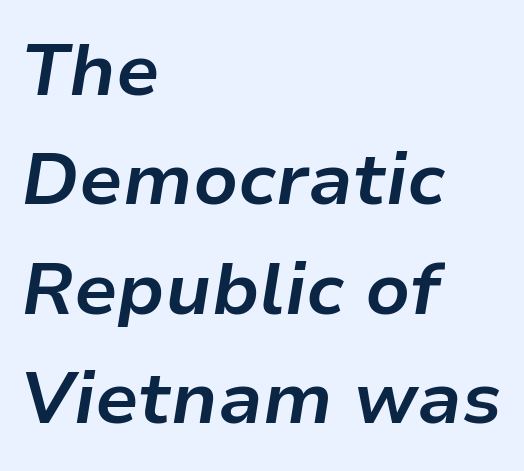
{"italic": "yes", "lean": "right", "slant_degrees": 9, "bold": "yes", "weight": "bold", "width": "normal", "stroke_contrast": "low", "x_height": "medium", "monospaced": "no", "underline": "no", "align": "left", "line_spacing": "normal", "line_spacing_ratio": 1.5, "letter_spacing": "normal", "letter_spacing_em": 0.0, "glyph_px": 73}
